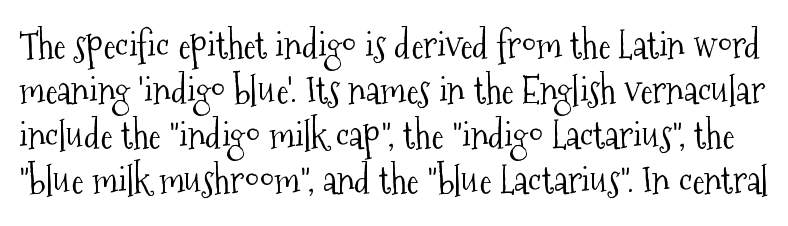
The image shows 37 px light, condensed serif type, upright; set line spacing 1.22x, normal letter spacing, not underlined; medium stroke contrast and a medium x-height.
